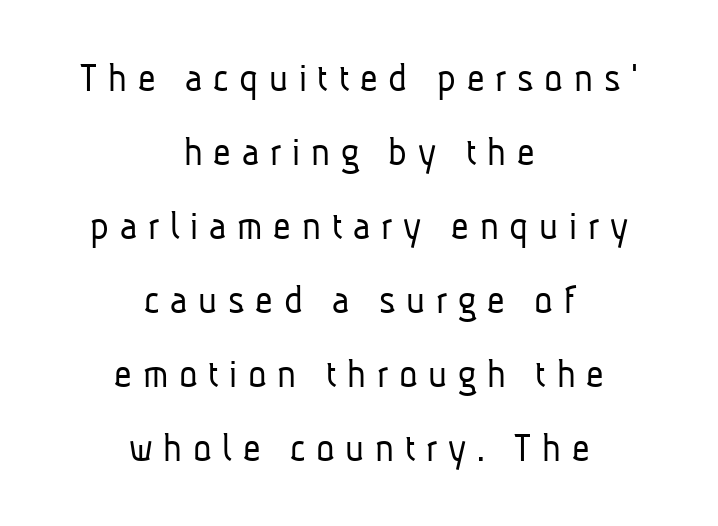
Q: Is the text bold? A: No.
Q: Is the typeface a serif or a sans-serif typeface? A: Sans-serif.
Q: Is the text underlined? A: No.
Q: How is the paragraph aligned? A: Centered.
Q: Is the spacing between letters normal or unusually wide? A: Unusually wide.
Q: Width (condensed, normal, or wide)? A: Condensed.
Q: Stroke contrast? A: Low.
Q: x-height? A: Medium.
Q: Monospaced? A: No.
